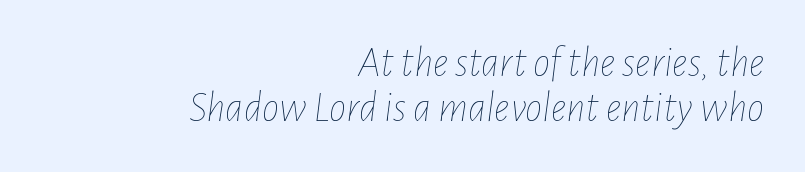
{"italic": "yes", "lean": "right", "slant_degrees": 7, "bold": "no", "weight": "thin", "width": "condensed", "stroke_contrast": "low", "x_height": "medium", "monospaced": "no", "underline": "no", "align": "right", "line_spacing": "tight", "line_spacing_ratio": 1.05, "letter_spacing": "normal", "letter_spacing_em": 0.0, "glyph_px": 43}
